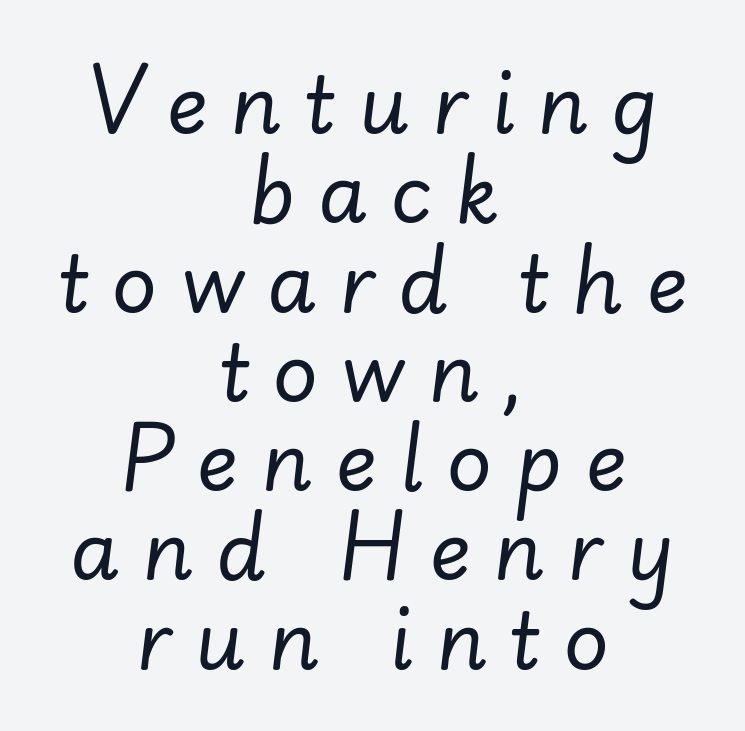
The image shows 79 px regular-weight type, italic (leaning right); set centered, tight line spacing (1.13x), unusually wide letter spacing (+0.29 em), not underlined; low stroke contrast and a small x-height.
